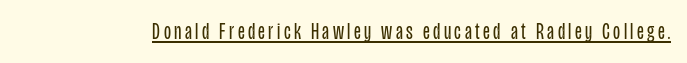
Upright lettering throughout. Honestly, the underline is the first thing you notice here. Vertical stems look standard width or narrower in stroke.
